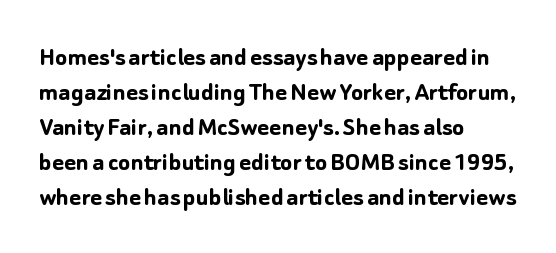
The image shows 28 px semibold sans-serif type, upright; set left-aligned, normal line spacing (1.25x), normal letter spacing, not underlined; low stroke contrast and a medium x-height.
